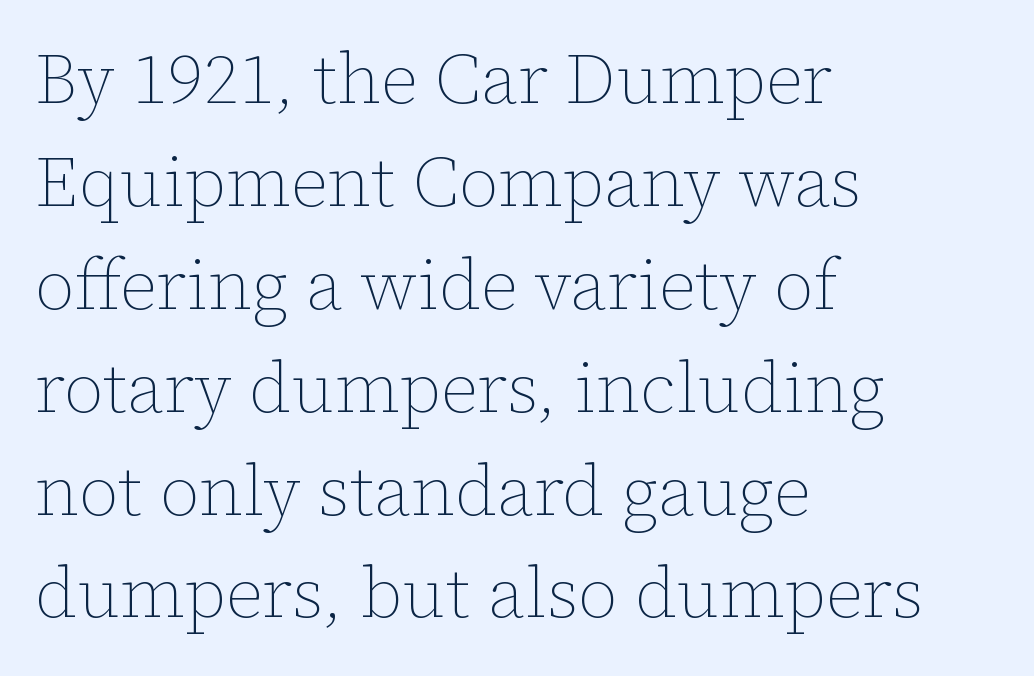
The image shows 70 px thin type, upright; set left-aligned, normal line spacing (1.47x), normal letter spacing, not underlined; low stroke contrast and a medium x-height.
